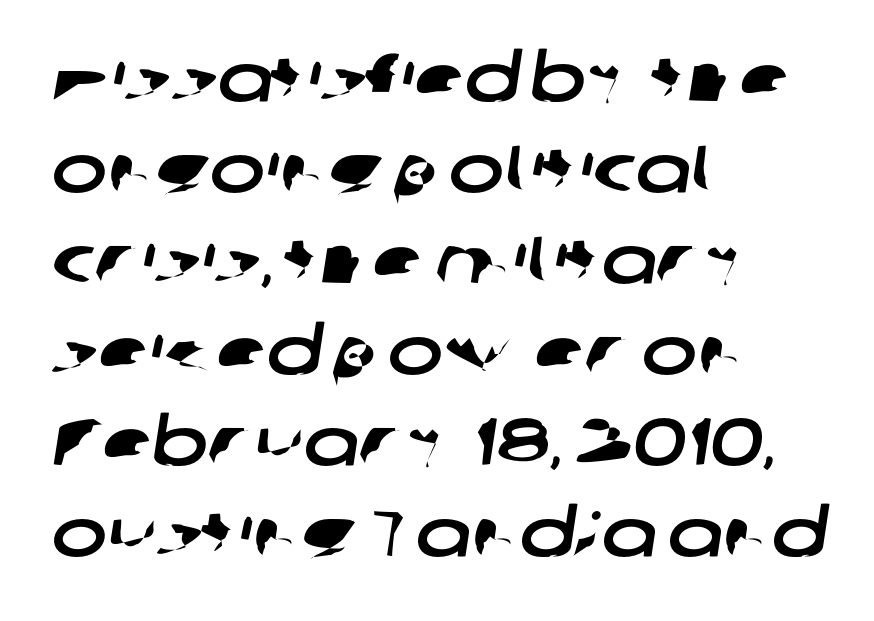
The paragraph shown leans on its left margin. Characters follow at the spacing the type designer built in. Vertically, the passage feels balanced, rows spaced as you'd expect. Check where the strokes stop: nothing finishes them off — pure sans. Letters rest on an invisible, unmarked baseline. Spacing verdict: proportional, widths tailored to each character.
